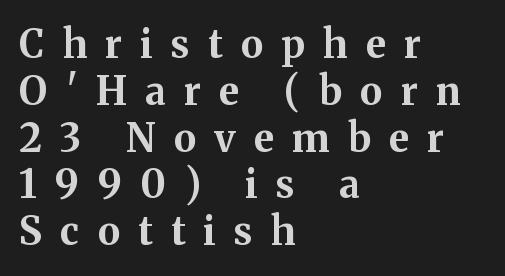
The image shows 39 px bold serif type, upright; set left-aligned, line spacing 1.2x, unusually wide letter spacing (+0.47 em), not underlined; medium stroke contrast and a medium x-height.
